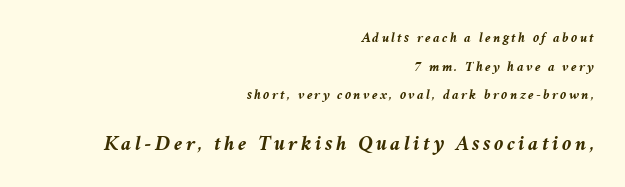
{"italic": "yes", "lean": "right", "slant_degrees": 11, "bold": "yes", "underline": "no", "align": "right", "line_spacing": "loose", "line_spacing_ratio": 2.05, "larger_block": "second", "size_ratio": 1.5, "glyph_px": 21}
